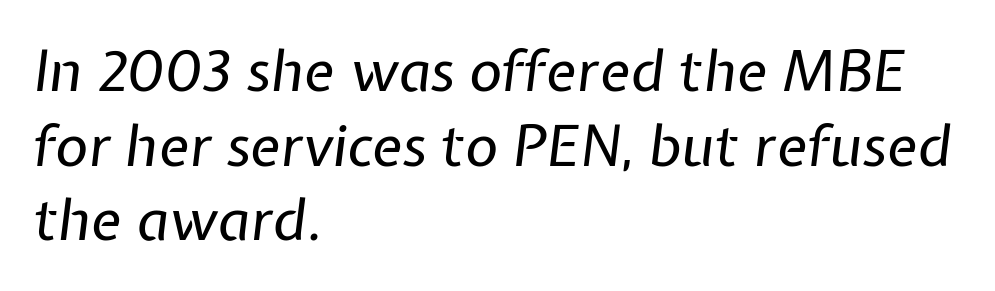
Q: Is the text bold? A: No.
Q: Is the text italic (slanted)? A: Yes, it leans right by about 7 degrees.
Q: Is the text underlined? A: No.
Q: How is the paragraph aligned? A: Left-aligned.
Q: Is the spacing between letters normal or unusually wide? A: Normal.
Q: Is the spacing between lines tight, normal or loose? A: Normal.
Q: Width (condensed, normal, or wide)? A: Normal.
Q: Stroke contrast? A: Low.
Q: x-height? A: Medium.
Q: Monospaced? A: No.
